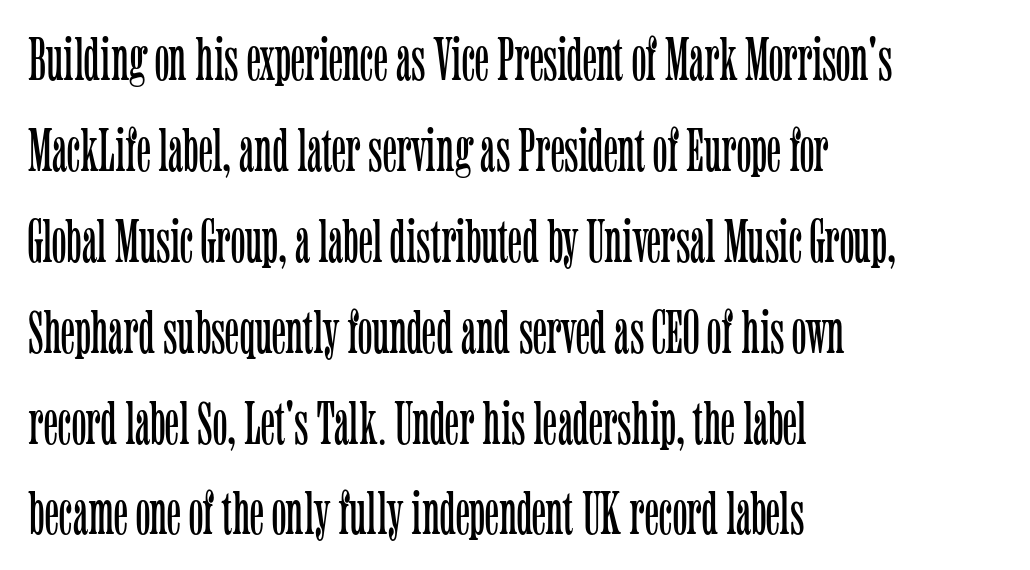
This sample uses a serif face. This rendering uses left alignment, leaving the right contour irregular. Reading down the column, the eye jumps a familiar distance to each next line. Nope, not italic — everything's standing straight. Characters follow at the spacing the type designer built in. Looks like regular typesetting: each glyph gets only the width it needs.
